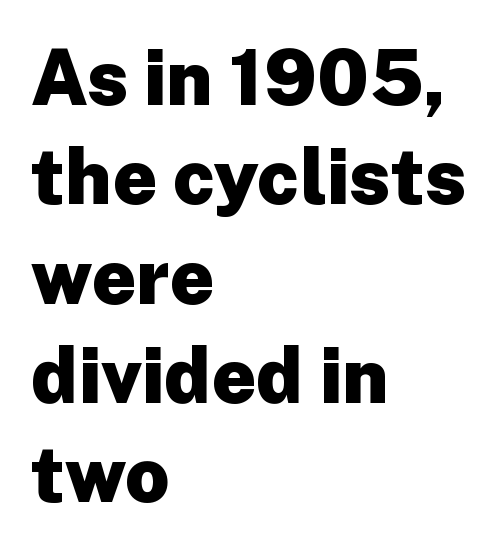
The baseline area is clear. Observe the ordinary spacing: letters are neighbours, not strangers. Vertically, the passage feels balanced, rows spaced as you'd expect. A typesetter would mark this as roman, not italic.
